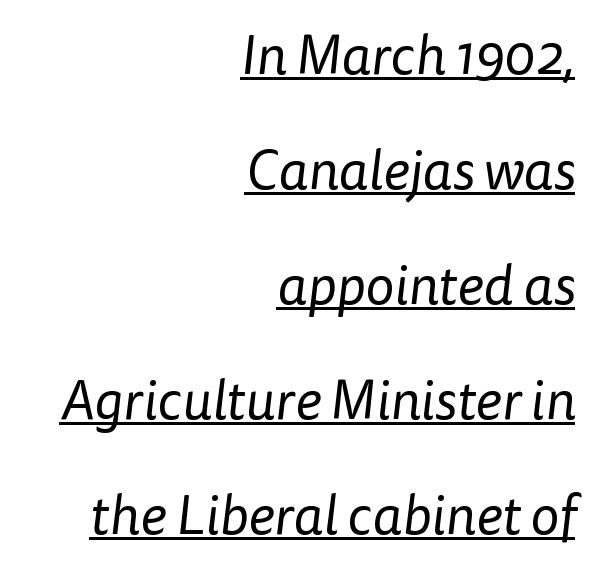
{"serif": "no", "bold": "no", "weight": "regular", "width": "normal", "stroke_contrast": "low", "x_height": "medium", "monospaced": "no", "underline": "yes", "align": "right", "line_spacing": "loose", "line_spacing_ratio": 2.09, "letter_spacing": "normal", "letter_spacing_em": 0.0, "glyph_px": 55}
